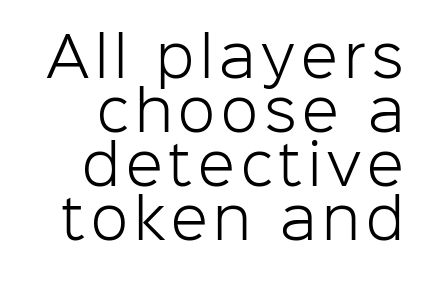
{"serif": "no", "italic": "no", "bold": "no", "weight": "light", "width": "normal", "stroke_contrast": "low", "x_height": "medium", "monospaced": "no", "underline": "no", "line_spacing": "tight", "line_spacing_ratio": 1.0, "glyph_px": 54}
